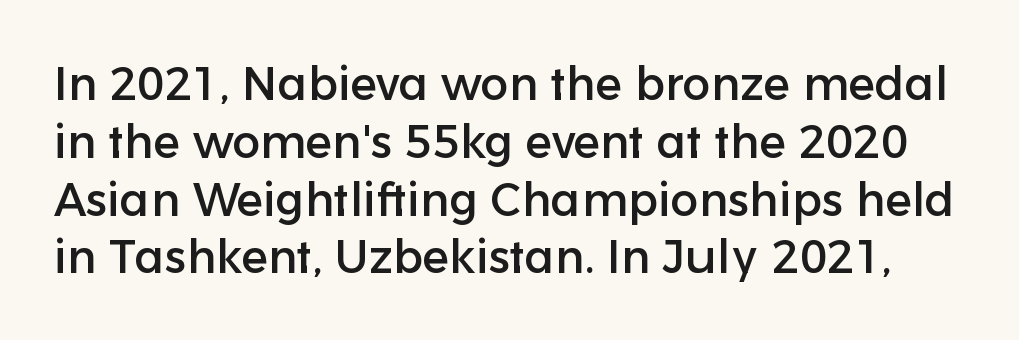
Spacing verdict: proportional, widths tailored to each character. The letterforms sit shoulder to shoulder at normal distance. Nope, no serifs anywhere on these letters. Rendered with straight, roman letterforms.
